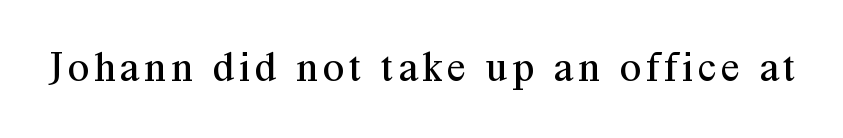
Stems here are at most as thick as an everyday book face. Words float on clear page, feet unadorned. Proportional: the letters do not fall into vertical columns. These lines were composed using upright roman letters. Is this a sans? No — the strokes have serifs.
